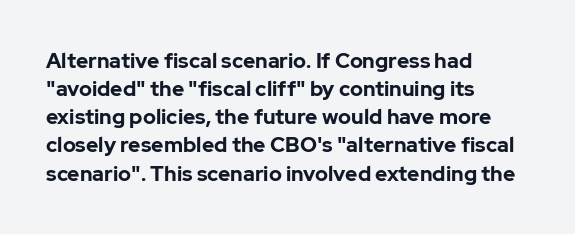
Q: Is the text bold? A: Yes.
Q: Is the text italic (slanted)? A: No, it is upright.
Q: Is the text underlined? A: No.
Q: How is the paragraph aligned? A: Left-aligned.
Q: Is the spacing between letters normal or unusually wide? A: Normal.
Q: Is the spacing between lines tight, normal or loose? A: Normal.
